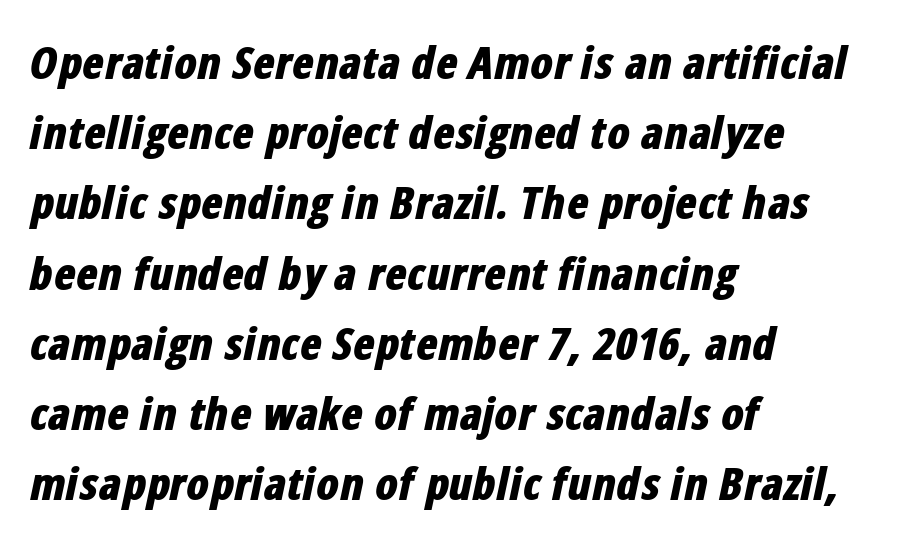
Q: Is the text bold? A: Yes.
Q: Is the text italic (slanted)? A: Yes, it leans right by about 12 degrees.
Q: Is the text underlined? A: No.
Q: How is the paragraph aligned? A: Left-aligned.
Q: Is the spacing between letters normal or unusually wide? A: Normal.
Q: Is the spacing between lines tight, normal or loose? A: Normal.
Q: Width (condensed, normal, or wide)? A: Condensed.
Q: Stroke contrast? A: Low.
Q: x-height? A: Medium.
Q: Monospaced? A: No.
